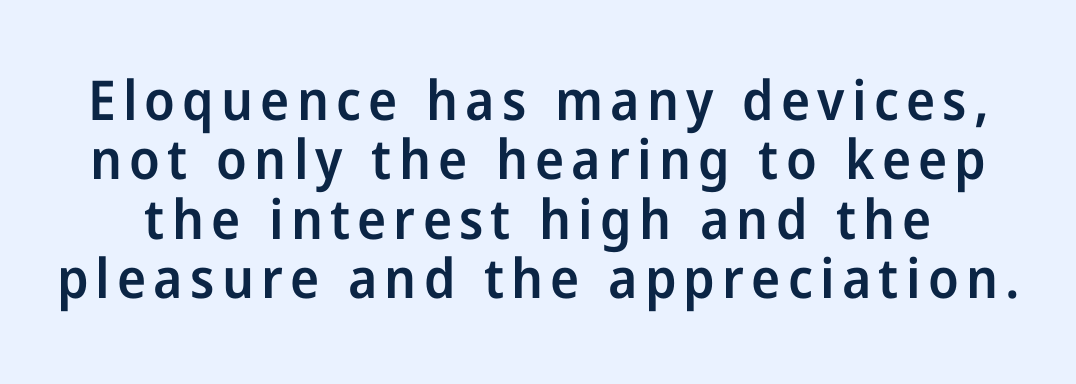
The image shows 55 px semibold sans-serif type, upright; set tight line spacing (1.08x), not underlined; low stroke contrast and a medium x-height.
